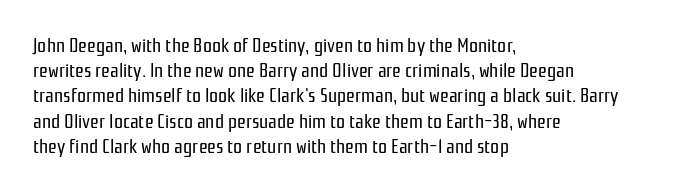
The image shows 20 px text type, upright; set left-aligned, normal line spacing (1.26x), normal letter spacing, not underlined.
